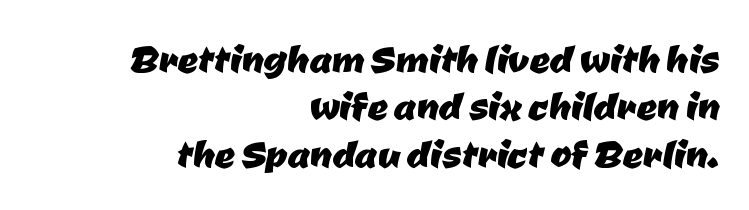
The image shows 50 px sans-serif type; set right-aligned, tight line spacing (0.95x), normal letter spacing, not underlined; low stroke contrast and a medium x-height.
